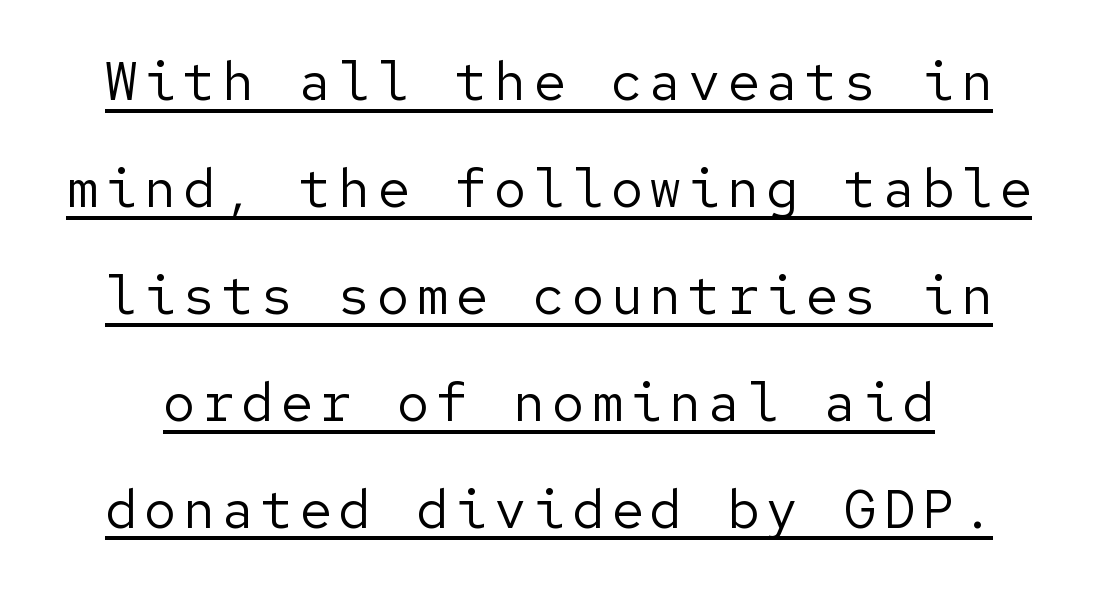
Q: Is the text bold? A: No.
Q: Is the text italic (slanted)? A: No, it is upright.
Q: Is the typeface a serif or a sans-serif typeface? A: Sans-serif.
Q: Is the text underlined? A: Yes.
Q: Is the spacing between lines tight, normal or loose? A: Loose.
Q: Width (condensed, normal, or wide)? A: Normal.
Q: Stroke contrast? A: Low.
Q: x-height? A: Medium.
